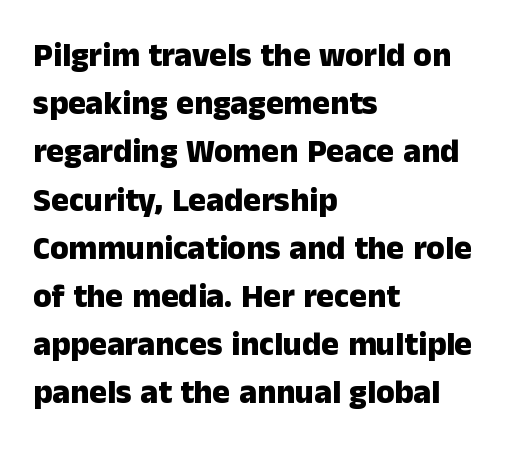
Students, note that the glyphs here touch the page at normal intervals. Unlike italic type, these characters show no tilt at all. Is this a fixed-width face? No — the glyphs have proportional, varying widths. The typeface chosen for these lines omits serifs.
